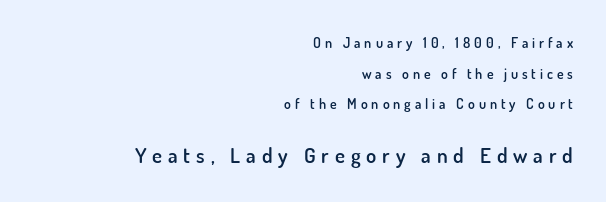
{"italic": "no", "bold": "semi", "underline": "no", "align": "right", "line_spacing": "loose", "line_spacing_ratio": 2.18, "letter_spacing": "wide", "letter_spacing_em": 0.28, "larger_block": "second", "size_ratio": 1.5, "glyph_px": 21}
